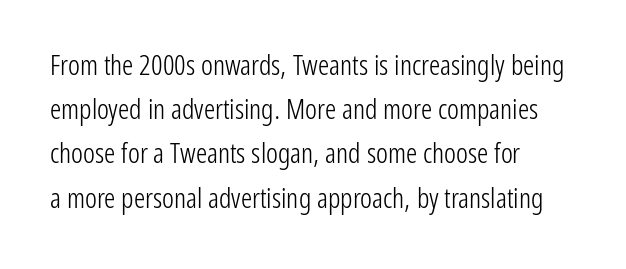
Q: Is the text bold? A: No.
Q: Is the text italic (slanted)? A: No, it is upright.
Q: Is the typeface a serif or a sans-serif typeface? A: Sans-serif.
Q: Is the text underlined? A: No.
Q: How is the paragraph aligned? A: Left-aligned.
Q: Is the spacing between letters normal or unusually wide? A: Normal.
Q: Is the spacing between lines tight, normal or loose? A: Normal.
Q: Width (condensed, normal, or wide)? A: Condensed.
Q: Stroke contrast? A: Low.
Q: x-height? A: Medium.
Q: Monospaced? A: No.
